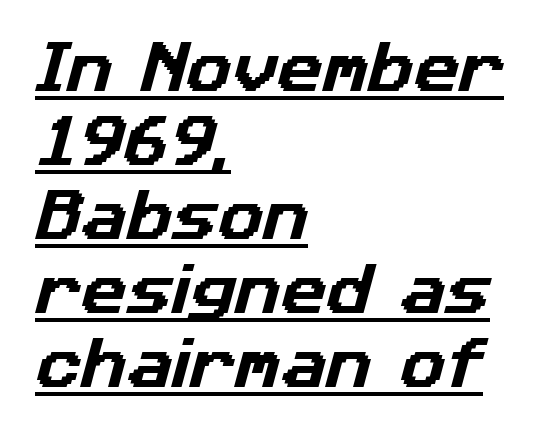
{"serif": "no", "width": "normal", "stroke_contrast": "low", "x_height": "medium", "monospaced": "no", "underline": "yes", "align": "left", "line_spacing": "normal", "line_spacing_ratio": 1.32, "letter_spacing": "normal", "letter_spacing_em": 0.0, "glyph_px": 56}
